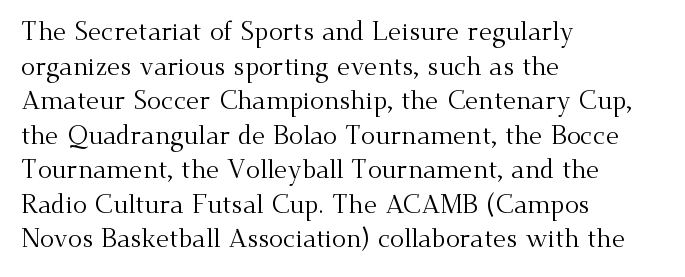
The image shows 26 px text type, upright; set left-aligned, normal line spacing (1.33x), normal letter spacing, not underlined.
